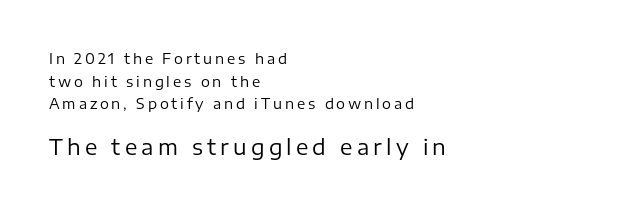
Words appear elongated and porous because spacing is wide. One-word summary of the alignment: left. Only glyphs here, with clear space below each row. In this sample the second text group is rendered at the bigger scale.
